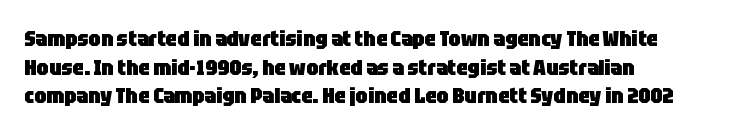
{"italic": "no", "bold": "yes", "underline": "no", "align": "left", "line_spacing": "normal", "line_spacing_ratio": 1.3, "letter_spacing": "normal", "letter_spacing_em": 0.0, "glyph_px": 22}
